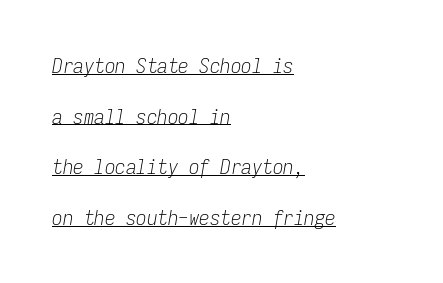
Emphasis is given by a line drawn under the lettering. In terms of letterspacing, this is plain default setting. A classic flush-left, rag-right setting is used for this passage. Is there much room between lines? Yes — plenty of vertical air separates them. The characters are drawn with everyday or finer stroke widths.
